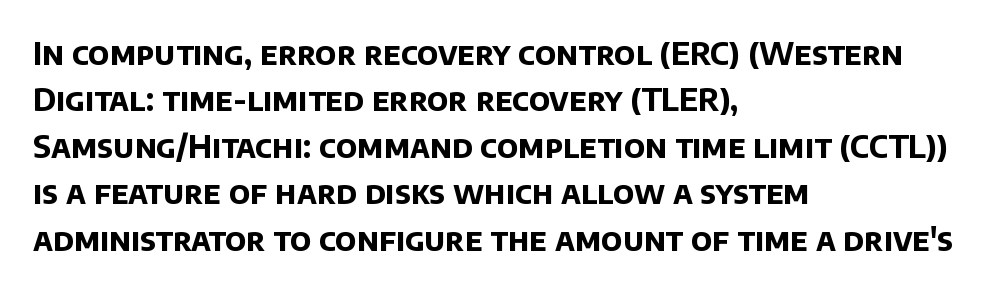
Compared with an ordinary text face, these strokes are far heavier — a full bold. The compositor pushed each line to the left boundary. Check under the words: just untouched page. No feet cap the strokes, marking this as sans-serif type. Each word holds together tightly as a unit, with standard inter-letter gaps. Character widths vary here, with narrow letters taking less room than wide ones.
